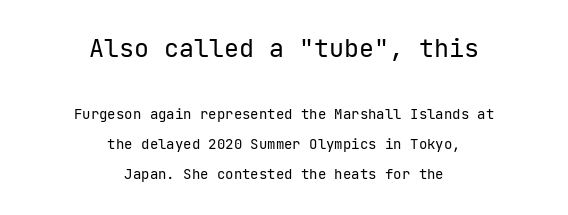
Q: Is the text bold? A: No.
Q: Is the text italic (slanted)? A: No, it is upright.
Q: Is the text underlined? A: No.
Q: How is the paragraph aligned? A: Centered.
Q: Is the spacing between letters normal or unusually wide? A: Normal.
Q: Is the spacing between lines tight, normal or loose? A: Loose.
Q: Which block of text is set in a larger size, the first (top) or the second (bottom)? A: The first (top) one.
